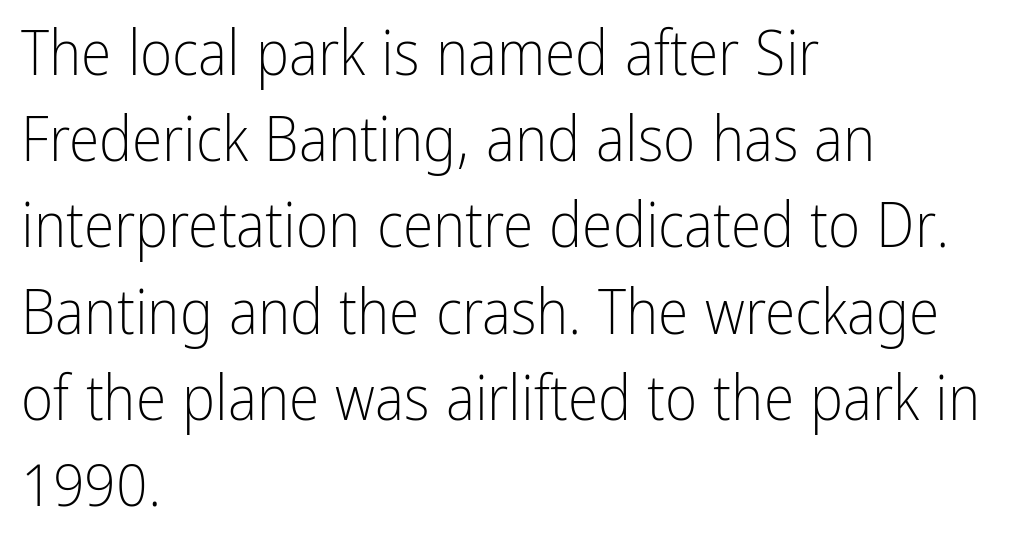
{"serif": "no", "italic": "no", "bold": "no", "weight": "light", "width": "condensed", "stroke_contrast": "low", "x_height": "medium", "monospaced": "no", "underline": "no", "align": "left", "line_spacing": "normal", "line_spacing_ratio": 1.39, "letter_spacing": "normal", "letter_spacing_em": 0.0, "glyph_px": 62}
